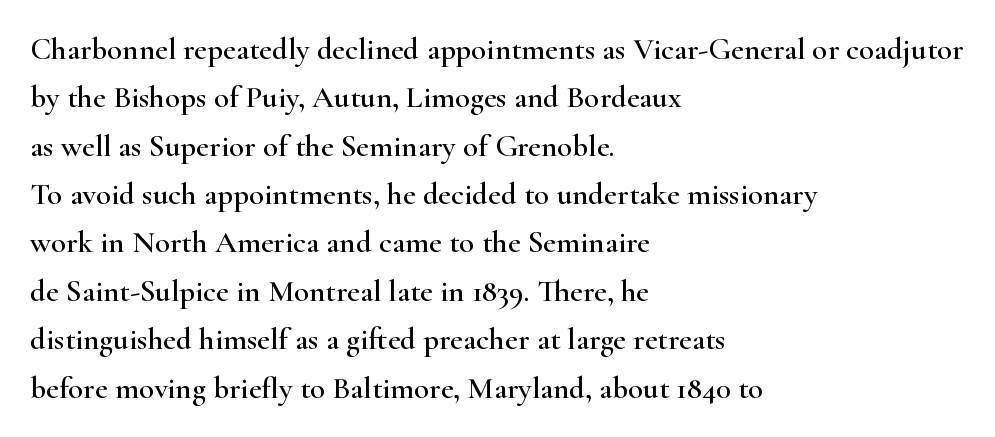
Just letters on the line, the space beneath them empty. Caption: standard tracking, unaltered. Each letter's strokes conclude with small projecting serifs. One-word summary of the alignment: left. Line spacing here is normal.
